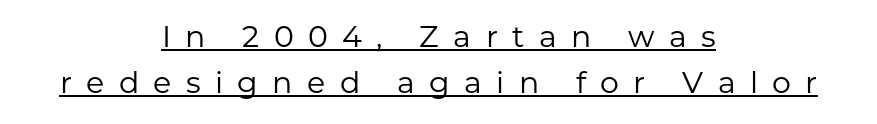
The image shows 30 px regular-weight sans-serif type, upright; set centered, normal line spacing (1.54x), unusually wide letter spacing (+0.48 em), underlined; low stroke contrast and a medium x-height.
